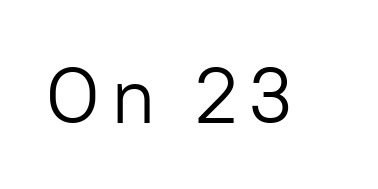
{"serif": "no", "italic": "no", "bold": "no", "weight": "light", "width": "normal", "stroke_contrast": "low", "x_height": "medium", "monospaced": "no", "underline": "no", "glyph_px": 78}
